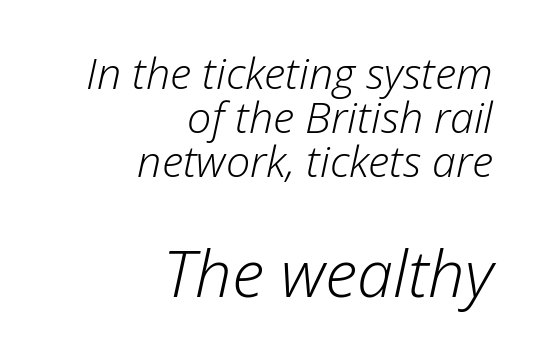
Q: Is the text bold? A: No.
Q: Is the text italic (slanted)? A: Yes, it leans right by about 12 degrees.
Q: Is the text underlined? A: No.
Q: How is the paragraph aligned? A: Right-aligned.
Q: Is the spacing between letters normal or unusually wide? A: Normal.
Q: Is the spacing between lines tight, normal or loose? A: Tight.
Q: Which block of text is set in a larger size, the first (top) or the second (bottom)? A: The second (bottom) one.
Q: Width (condensed, normal, or wide)? A: Normal.
Q: Stroke contrast? A: Low.
Q: x-height? A: Medium.
Q: Monospaced? A: No.
